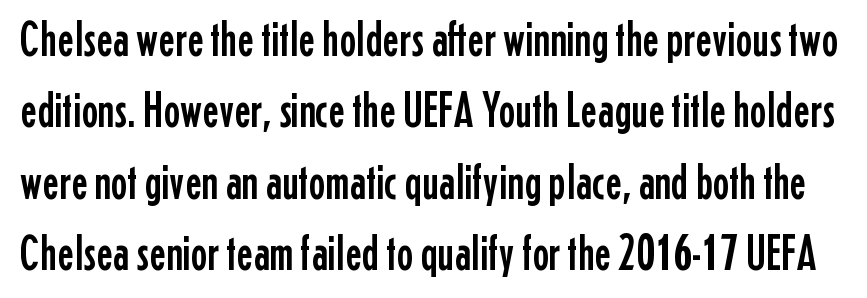
{"serif": "no", "italic": "no", "width": "condensed", "stroke_contrast": "low", "x_height": "medium", "monospaced": "no", "underline": "no", "line_spacing": "normal", "line_spacing_ratio": 1.43, "letter_spacing": "normal", "letter_spacing_em": 0.0, "glyph_px": 50}
